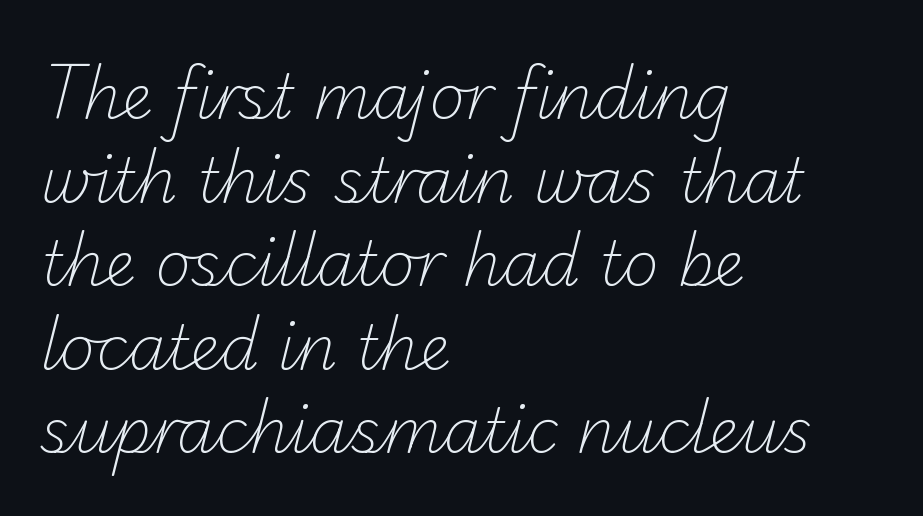
{"serif": "no", "bold": "no", "weight": "light", "width": "normal", "stroke_contrast": "low", "x_height": "small", "monospaced": "no", "underline": "no", "align": "left", "line_spacing": "normal", "line_spacing_ratio": 1.37, "letter_spacing": "normal", "letter_spacing_em": 0.0, "glyph_px": 61}
